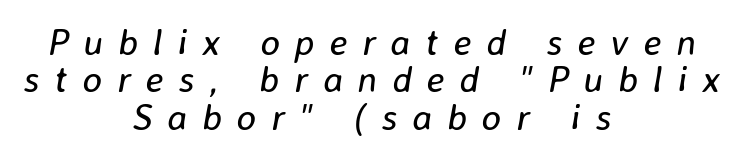
The designer dialed line spacing down below the default. Looking at the ascenders, they clearly lean. This rendering widens character spacing well past its baseline value. Each letter keeps its own natural width here, so spacing adapts to shape. Weight: regular or lighter. One-word summary of the alignment: center.
